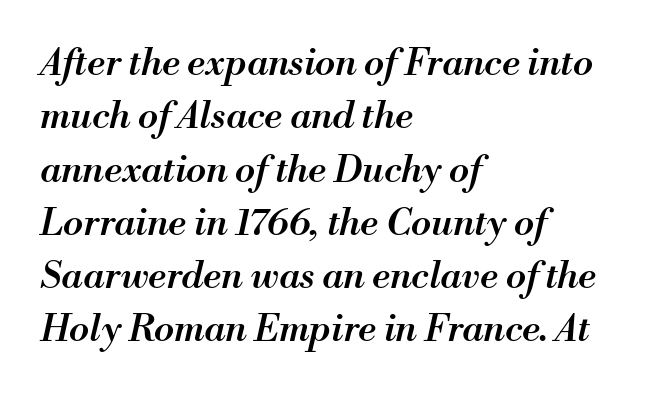
{"italic": "yes", "lean": "right", "slant_degrees": 13, "bold": "semi", "weight": "semibold", "width": "normal", "stroke_contrast": "medium", "x_height": "small", "monospaced": "no", "underline": "no", "align": "left", "line_spacing": "normal", "line_spacing_ratio": 1.44, "letter_spacing": "normal", "letter_spacing_em": 0.0, "glyph_px": 37}
